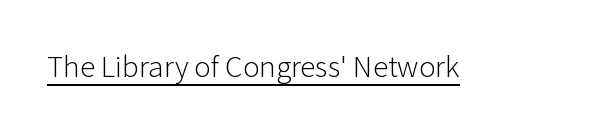
The image shows 31 px light sans-serif type, upright; set normal letter spacing, underlined; low stroke contrast and a medium x-height.
